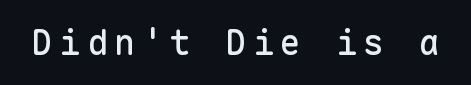
{"serif": "no", "italic": "no", "width": "normal", "stroke_contrast": "low", "x_height": "medium", "monospaced": "yes", "underline": "no", "glyph_px": 35}
